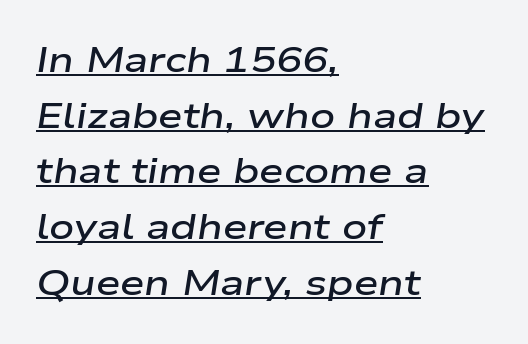
Q: Is the text bold? A: Semi-bold.
Q: Is the text italic (slanted)? A: Yes, it leans right by about 9 degrees.
Q: Is the text underlined? A: Yes.
Q: How is the paragraph aligned? A: Left-aligned.
Q: Is the spacing between letters normal or unusually wide? A: Normal.
Q: Is the spacing between lines tight, normal or loose? A: Normal.
Q: Width (condensed, normal, or wide)? A: Wide.
Q: Stroke contrast? A: Low.
Q: x-height? A: Medium.
Q: Monospaced? A: No.
